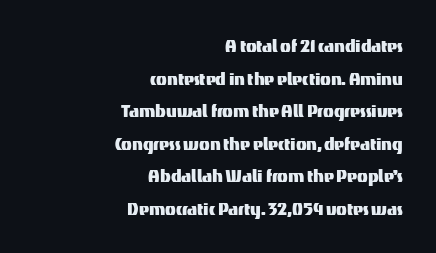
The image shows 22 px text type, upright; set right-aligned, normal line spacing (1.48x), normal letter spacing, not underlined.
